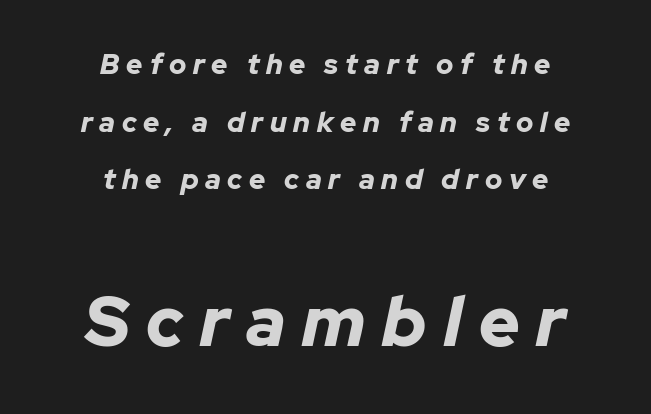
The image shows 70 px bold type, italic (leaning right); set centered, loose line spacing (2.06x), unusually wide letter spacing (+0.24 em), not underlined; the second (bottom) block is 2.5x larger; low stroke contrast and a medium x-height.
